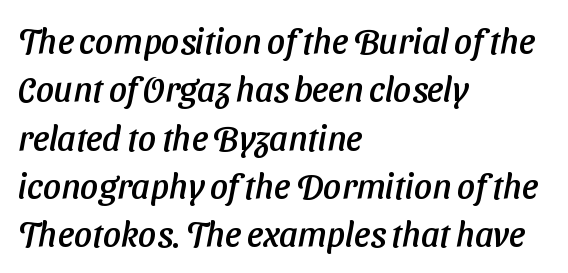
The passage shown is typeset with a sans-serif family. Here the designer chose a conventional face with non-uniform glyph widths. These lines stack with their left ends in a neat column. Normally led — the rows are evenly, conventionally spaced.
